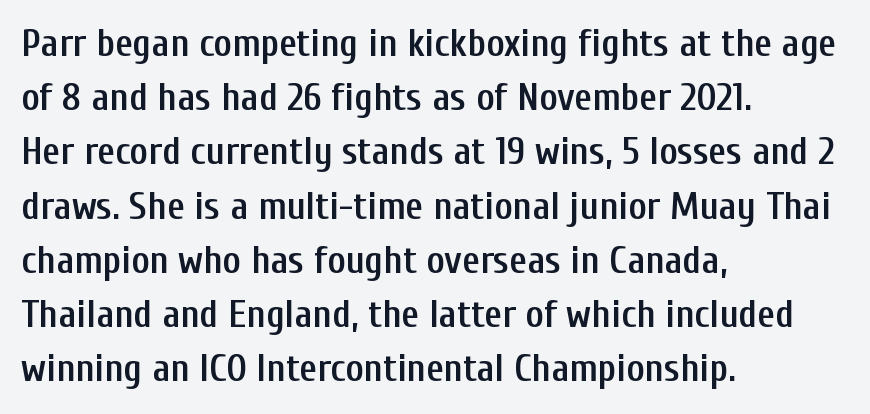
Q: Is the text bold? A: Semi-bold.
Q: Is the text italic (slanted)? A: No, it is upright.
Q: Is the typeface a serif or a sans-serif typeface? A: Sans-serif.
Q: Is the text underlined? A: No.
Q: How is the paragraph aligned? A: Left-aligned.
Q: Is the spacing between letters normal or unusually wide? A: Normal.
Q: Is the spacing between lines tight, normal or loose? A: Normal.
Q: Width (condensed, normal, or wide)? A: Condensed.
Q: Stroke contrast? A: Low.
Q: x-height? A: Medium.
Q: Monospaced? A: No.
